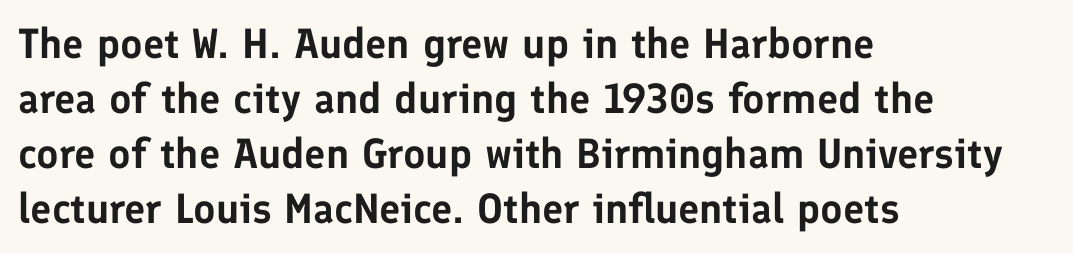
{"serif": "no", "italic": "no", "width": "normal", "stroke_contrast": "low", "x_height": "medium", "monospaced": "no", "underline": "no", "align": "left", "line_spacing": "normal", "line_spacing_ratio": 1.31, "letter_spacing": "normal", "letter_spacing_em": 0.0, "glyph_px": 42}
